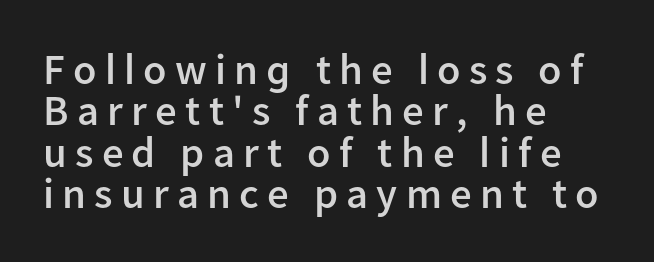
The image shows 43 px semibold sans-serif type, upright; set left-aligned, tight line spacing (0.96x), not underlined; low stroke contrast and a medium x-height.
